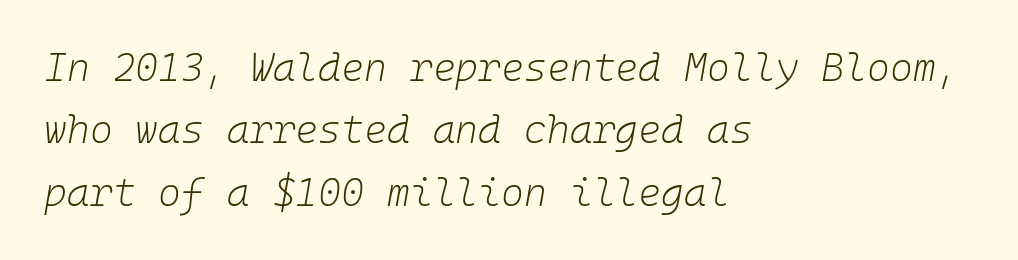
Q: Is the text bold? A: No.
Q: Is the text italic (slanted)? A: Yes, it leans right by about 10 degrees.
Q: Is the text underlined? A: No.
Q: How is the paragraph aligned? A: Left-aligned.
Q: Is the spacing between letters normal or unusually wide? A: Normal.
Q: Is the spacing between lines tight, normal or loose? A: Normal.
Q: Width (condensed, normal, or wide)? A: Normal.
Q: Stroke contrast? A: Low.
Q: x-height? A: Medium.
Q: Monospaced? A: Yes.
